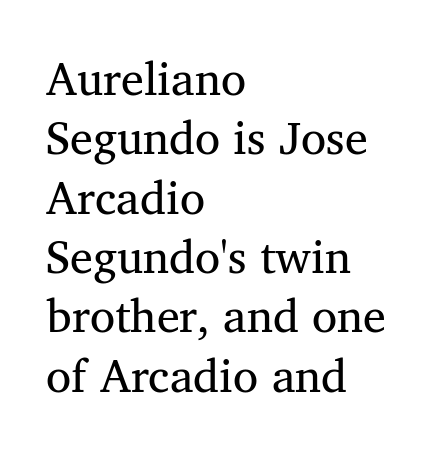
{"serif": "yes", "italic": "no", "bold": "no", "weight": "regular", "width": "normal", "stroke_contrast": "medium", "x_height": "medium", "monospaced": "no", "underline": "no", "align": "left", "line_spacing": "normal", "line_spacing_ratio": 1.29, "letter_spacing": "normal", "letter_spacing_em": 0.0, "glyph_px": 46}
